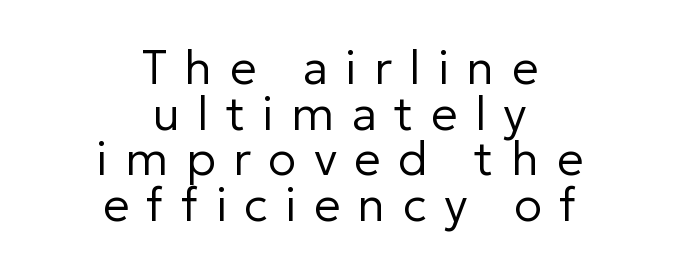
Is the stroke heavy? The answer is a plain regular-or-lighter. Serifs: no, the terminals of the letterforms are clean. The face used here is rendered with a markedly widened letterfit. Each row of text sits above clean, open space. Compared with a flush-left layout, this one balances lines on the center instead.
